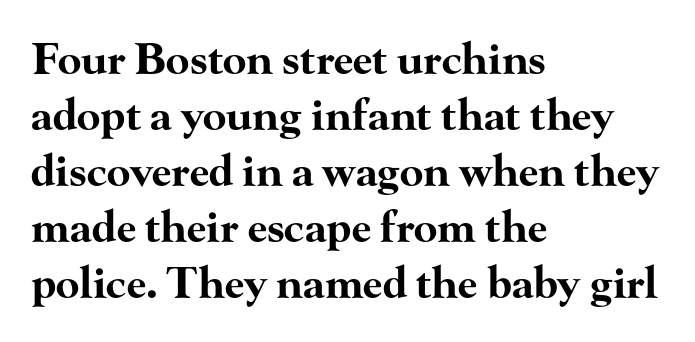
{"serif": "yes", "italic": "no", "bold": "yes", "weight": "bold", "width": "wide", "stroke_contrast": "high", "x_height": "small", "monospaced": "no", "underline": "no", "align": "left", "line_spacing": "normal", "line_spacing_ratio": 1.3, "letter_spacing": "normal", "letter_spacing_em": 0.0, "glyph_px": 43}
